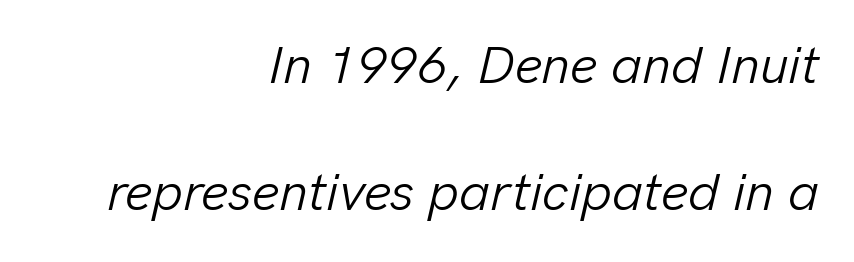
{"italic": "yes", "lean": "right", "slant_degrees": 13, "bold": "no", "weight": "light", "width": "normal", "stroke_contrast": "low", "x_height": "medium", "monospaced": "no", "underline": "no", "align": "right", "line_spacing": "loose", "line_spacing_ratio": 2.4, "letter_spacing": "normal", "letter_spacing_em": 0.0, "glyph_px": 53}
